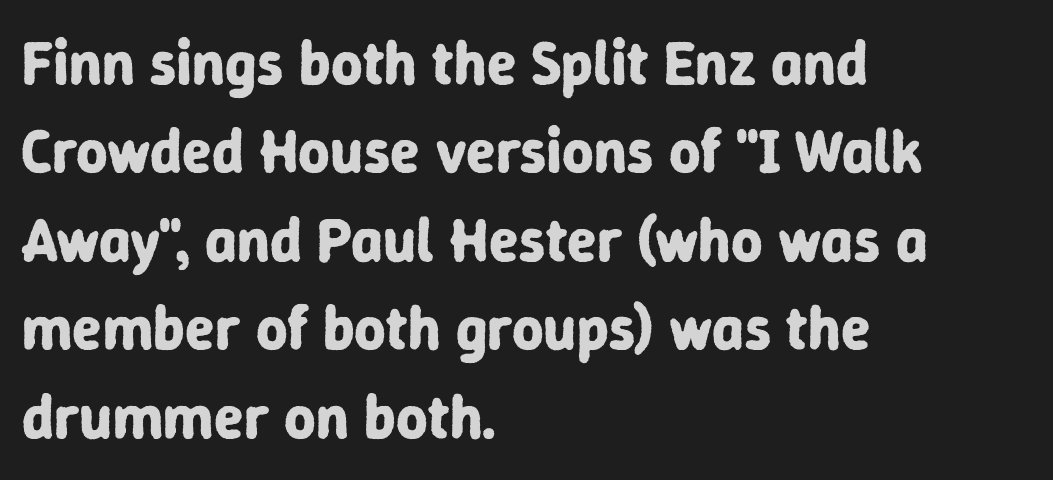
{"serif": "no", "italic": "no", "bold": "yes", "weight": "bold", "width": "normal", "stroke_contrast": "low", "x_height": "medium", "monospaced": "no", "underline": "no", "align": "left", "line_spacing": "normal", "line_spacing_ratio": 1.45, "letter_spacing": "normal", "letter_spacing_em": 0.0, "glyph_px": 61}
